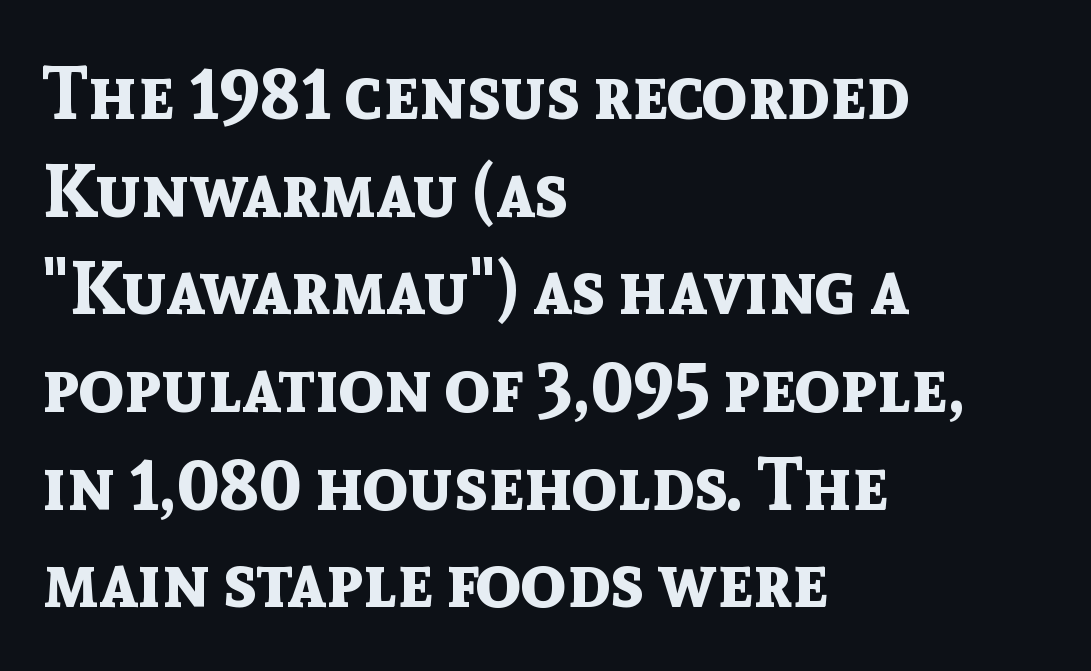
Q: Is the text bold? A: Yes.
Q: Is the text italic (slanted)? A: No, it is upright.
Q: Is the typeface a serif or a sans-serif typeface? A: Sans-serif.
Q: Is the text underlined? A: No.
Q: How is the paragraph aligned? A: Left-aligned.
Q: Is the spacing between letters normal or unusually wide? A: Normal.
Q: Is the spacing between lines tight, normal or loose? A: Normal.
Q: Width (condensed, normal, or wide)? A: Normal.
Q: x-height? A: Medium.
Q: Monospaced? A: No.
